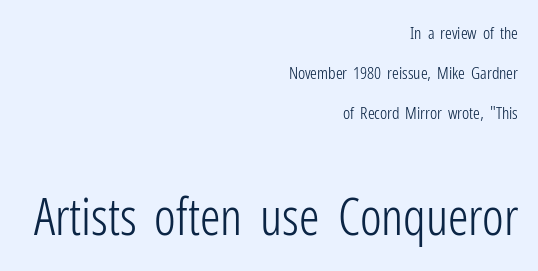
The image shows 51 px light, condensed sans-serif type, upright; set right-aligned, loose line spacing (2.34x), normal letter spacing, not underlined; the second (bottom) block is 3.0x larger; low stroke contrast and a medium x-height.
